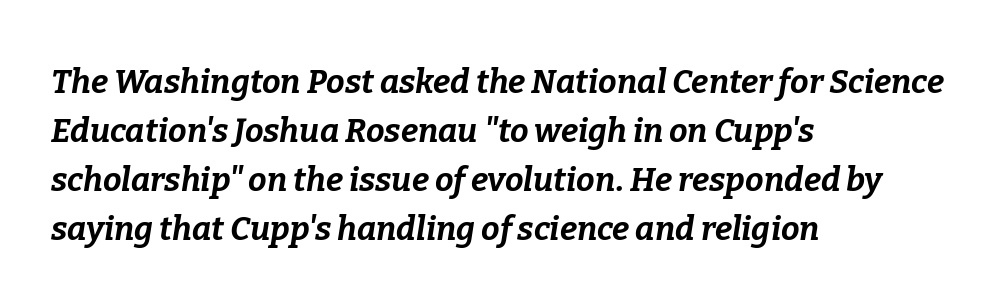
The image shows 33 px bold type, italic (leaning right); set left-aligned, normal line spacing (1.48x), normal letter spacing, not underlined; low stroke contrast and a medium x-height.
